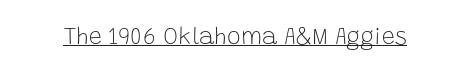
{"italic": "no", "bold": "no", "underline": "yes", "letter_spacing": "normal", "letter_spacing_em": 0.0, "glyph_px": 23}
